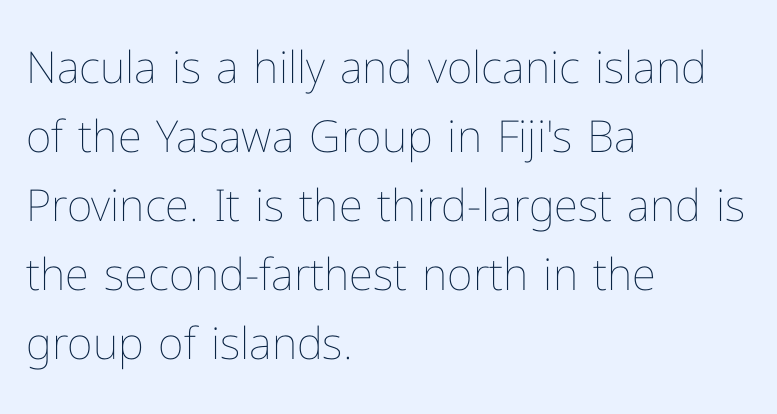
{"italic": "no", "bold": "no", "weight": "thin", "width": "normal", "stroke_contrast": "low", "x_height": "medium", "monospaced": "no", "underline": "no", "align": "left", "line_spacing": "normal", "line_spacing_ratio": 1.57, "letter_spacing": "normal", "letter_spacing_em": 0.0, "glyph_px": 44}
